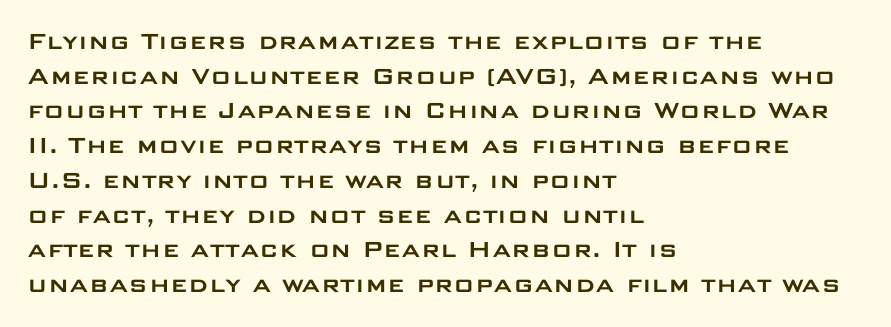
The image shows 28 px wide sans-serif type, upright; set left-aligned, line spacing 1.24x, normal letter spacing, not underlined; low stroke contrast and a large x-height.
